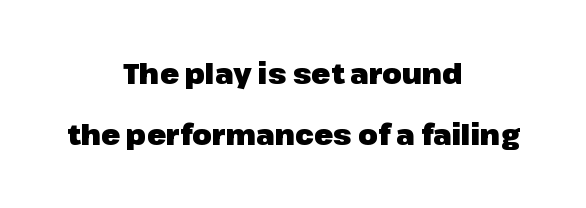
{"serif": "no", "italic": "no", "bold": "yes", "weight": "heavy", "width": "normal", "stroke_contrast": "low", "x_height": "medium", "monospaced": "no", "underline": "no", "align": "center", "line_spacing": "loose", "line_spacing_ratio": 2.17, "letter_spacing": "normal", "letter_spacing_em": 0.0, "glyph_px": 28}
